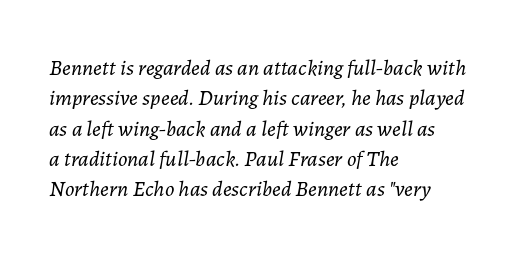
Q: Is the text bold? A: No.
Q: Is the text italic (slanted)? A: Yes, it leans right by about 7 degrees.
Q: Is the text underlined? A: No.
Q: How is the paragraph aligned? A: Left-aligned.
Q: Is the spacing between letters normal or unusually wide? A: Normal.
Q: Is the spacing between lines tight, normal or loose? A: Normal.
